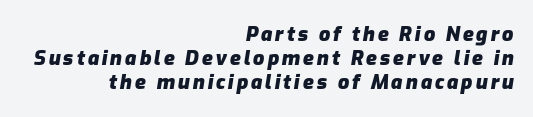
Q: Is the text bold? A: Yes.
Q: Is the text italic (slanted)? A: Yes, it leans right by about 9 degrees.
Q: Is the text underlined? A: No.
Q: How is the paragraph aligned? A: Right-aligned.
